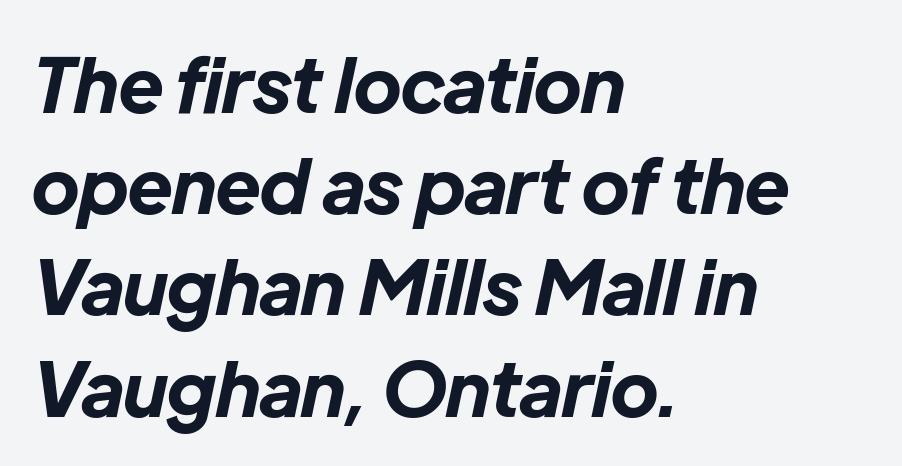
Each word holds together tightly as a unit, with standard inter-letter gaps. Nobody drew a line under any word here. These lines stack with their left ends in a neat column. The passage shown is typed in a proportional face where columns would drift. Yep, that's italic — everything's leaning. Set as a true bold cut, around the 700 mark.
